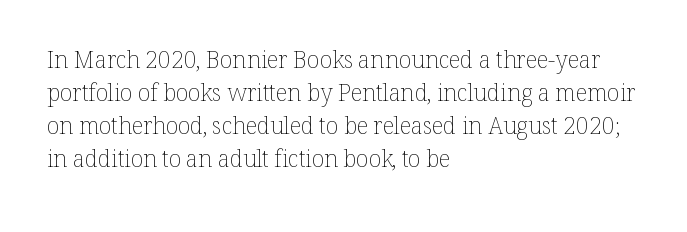
Does extra space separate the letters? No, they use regular spacing. The rendering anchors every line to the left-hand side. The axis of the letterforms is exactly vertical. These lines sit exactly where default settings would place them. Ink coverage per letter is moderate at most. Bare-footed words on every line.
